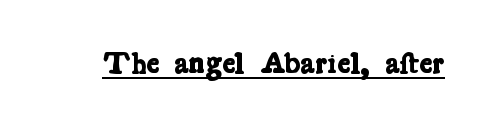
The image shows 31 px bold, condensed serif type; set normal letter spacing, underlined; low stroke contrast and a medium x-height.
